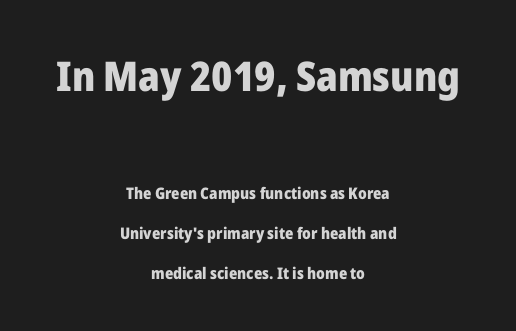
The designer gave the opening block more size than the closing block. Stroke terminals: plain, sans-serif. Spacing verdict: proportional, widths tailored to each character. Clear beneath every line of the passage.
